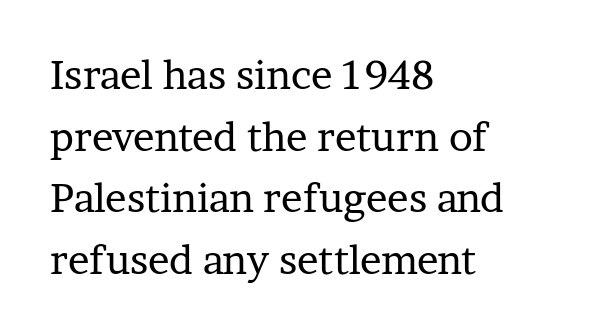
This sample uses plain, unmodified letter spacing. The face used here is proportionally spaced, like ordinary book or web type. The passage is arranged the way most books set body copy — flush left. The characters are drawn with everyday or finer stroke widths. Check under the words: just untouched page.
